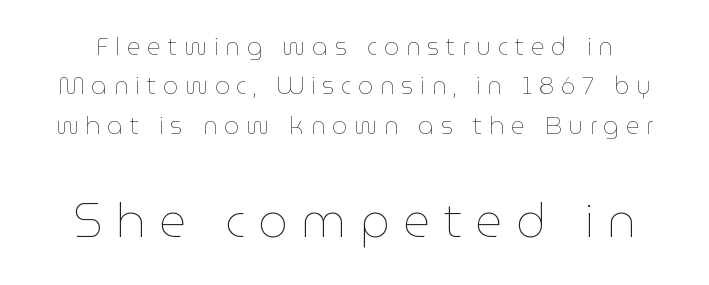
Q: Is the text bold? A: No.
Q: Is the text italic (slanted)? A: No, it is upright.
Q: Is the text underlined? A: No.
Q: Is the spacing between letters normal or unusually wide? A: Unusually wide.
Q: Is the spacing between lines tight, normal or loose? A: Normal.
Q: Which block of text is set in a larger size, the first (top) or the second (bottom)? A: The second (bottom) one.
Q: Width (condensed, normal, or wide)? A: Normal.
Q: Stroke contrast? A: Low.
Q: x-height? A: Medium.
Q: Monospaced? A: No.
